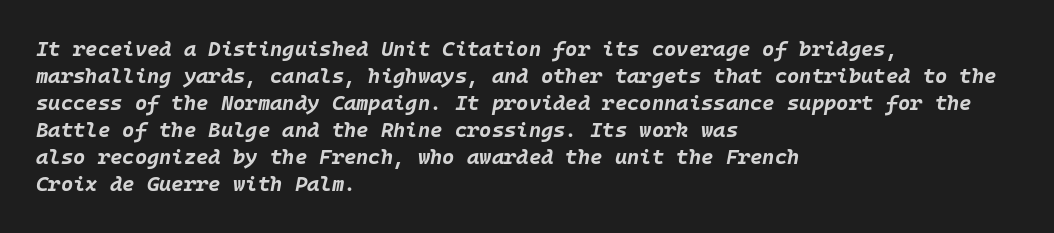
{"italic": "yes", "lean": "right", "slant_degrees": 10, "bold": "yes", "underline": "no", "align": "left", "line_spacing": "normal", "line_spacing_ratio": 1.29, "letter_spacing": "normal", "letter_spacing_em": 0.0, "glyph_px": 21}
